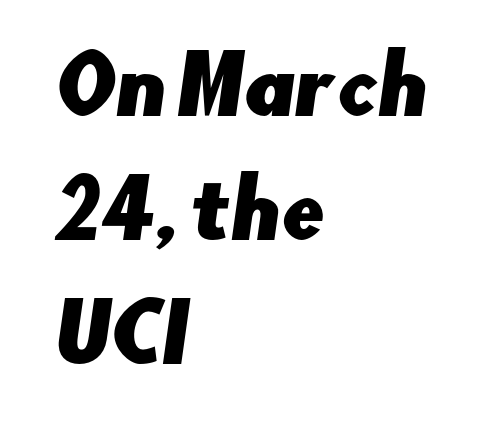
Q: Is the typeface a serif or a sans-serif typeface? A: Sans-serif.
Q: Is the text underlined? A: No.
Q: How is the paragraph aligned? A: Left-aligned.
Q: Is the spacing between letters normal or unusually wide? A: Normal.
Q: Is the spacing between lines tight, normal or loose? A: Normal.
Q: Width (condensed, normal, or wide)? A: Normal.
Q: Stroke contrast? A: Low.
Q: x-height? A: Small.
Q: Monospaced? A: No.
